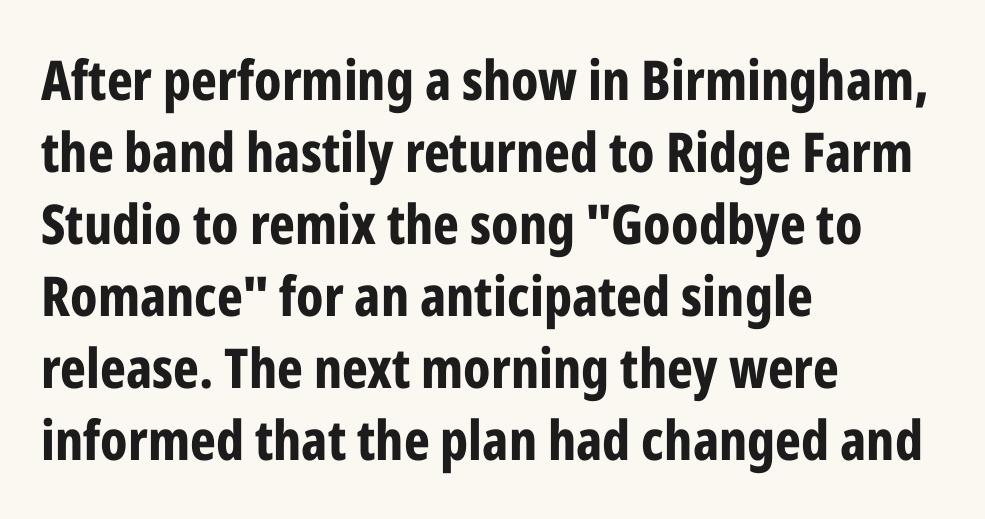
{"serif": "no", "italic": "no", "bold": "yes", "weight": "bold", "width": "condensed", "stroke_contrast": "low", "x_height": "medium", "monospaced": "no", "underline": "no", "align": "left", "line_spacing": "normal", "line_spacing_ratio": 1.31, "letter_spacing": "normal", "letter_spacing_em": 0.0, "glyph_px": 55}
